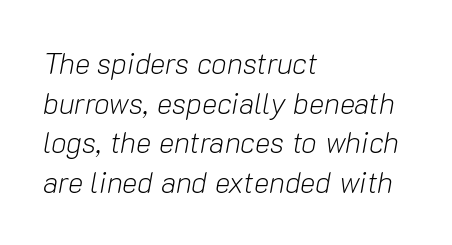
{"italic": "yes", "lean": "right", "slant_degrees": 10, "bold": "no", "weight": "light", "width": "normal", "stroke_contrast": "low", "x_height": "medium", "monospaced": "no", "underline": "no", "align": "left", "line_spacing": "normal", "line_spacing_ratio": 1.37, "letter_spacing": "normal", "letter_spacing_em": 0.0, "glyph_px": 29}
